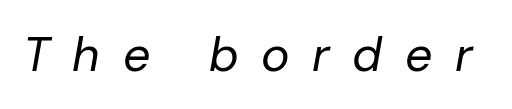
{"italic": "yes", "lean": "right", "slant_degrees": 10, "bold": "no", "weight": "regular", "width": "normal", "stroke_contrast": "low", "x_height": "medium", "monospaced": "no", "underline": "no", "letter_spacing": "wide", "letter_spacing_em": 0.47, "glyph_px": 48}
